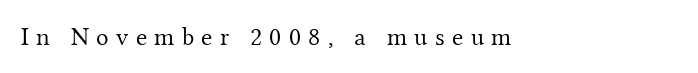
Q: Is the text bold? A: No.
Q: Is the text italic (slanted)? A: No, it is upright.
Q: Is the text underlined? A: No.
Q: How is the paragraph aligned? A: Left-aligned.
Q: Is the spacing between letters normal or unusually wide? A: Unusually wide.
